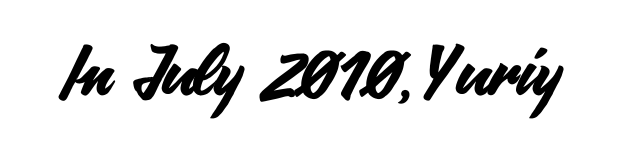
Each letter's strokes conclude bluntly, with no projecting serifs. The string is rendered with underlining switched off. The letters advance in unequal steps, a hallmark of proportional type.
